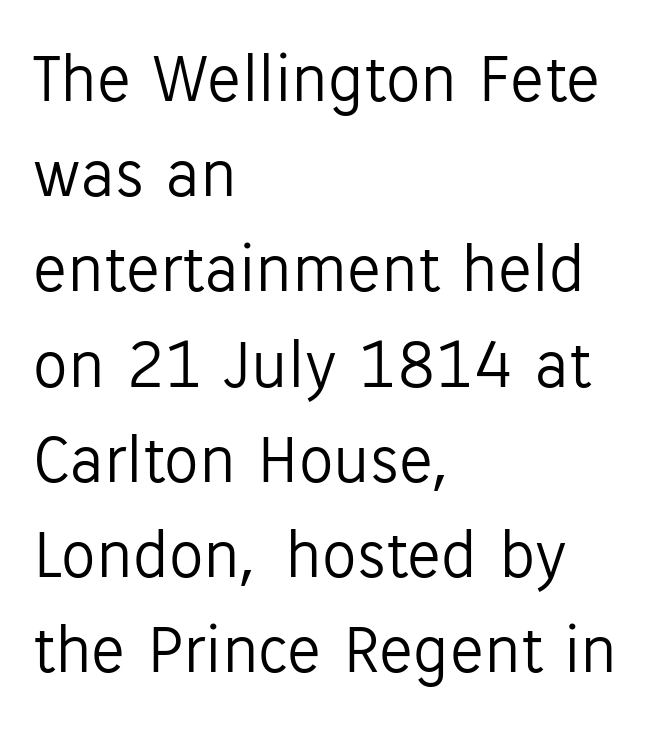
{"serif": "no", "italic": "no", "bold": "no", "weight": "light", "width": "normal", "stroke_contrast": "low", "x_height": "medium", "monospaced": "no", "underline": "no", "align": "left", "line_spacing": "normal", "line_spacing_ratio": 1.38, "letter_spacing": "normal", "letter_spacing_em": 0.0, "glyph_px": 69}
